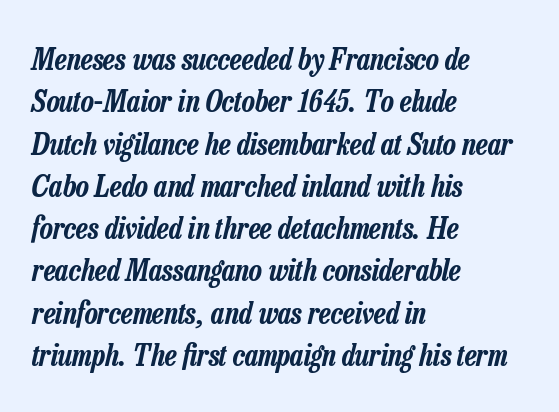
This block has exactly the height ordinary leading produces. Nobody drew a line under any word here. The passage shown is typed in a proportional face where columns would drift. The typography opts for an oblique posture over an upright one.
